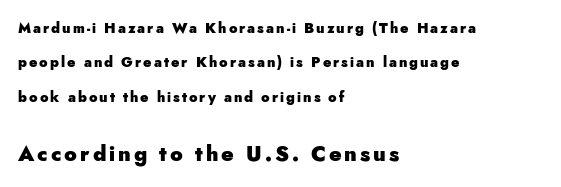
Anything drawn beneath the words? Only blank space. The more generous point size was reserved for the lower chunk. Vertical spacing — loose. The characters look thick and weighty, a clear bold. Does the lettering tilt? It doesn't — this is upright.
